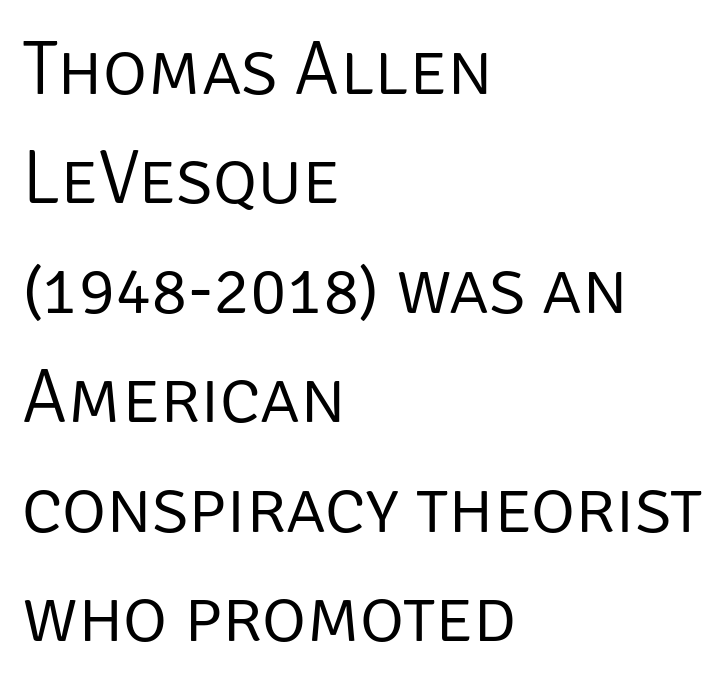
Q: Is the text bold? A: No.
Q: Is the text italic (slanted)? A: No, it is upright.
Q: Is the typeface a serif or a sans-serif typeface? A: Sans-serif.
Q: Is the text underlined? A: No.
Q: How is the paragraph aligned? A: Left-aligned.
Q: Is the spacing between letters normal or unusually wide? A: Normal.
Q: Is the spacing between lines tight, normal or loose? A: Normal.
Q: Width (condensed, normal, or wide)? A: Normal.
Q: Stroke contrast? A: Low.
Q: x-height? A: Large.
Q: Monospaced? A: No.
